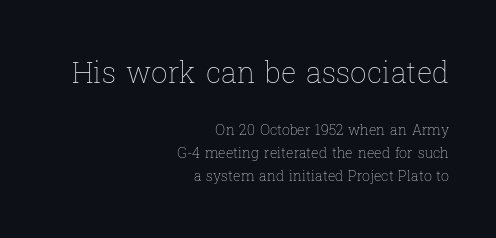
No letter is thick-stroked: the sample isn't bold. Posture: vertical. This block has exactly the height ordinary leading produces. Does the bottom block carry the larger type? No, the top block does. Anything drawn beneath the words? Only blank space. Think of a printed novel: that variable character pitch is what you see here.
